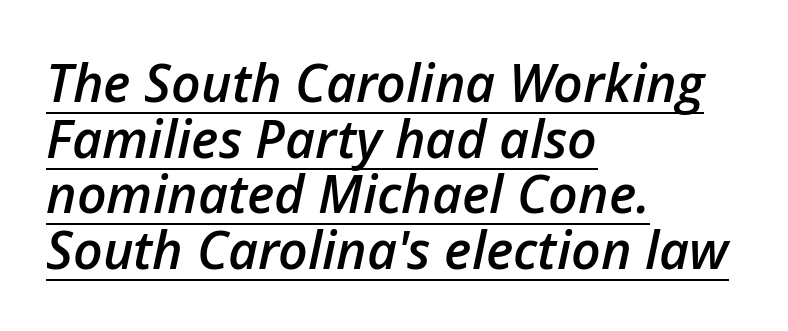
{"italic": "yes", "lean": "right", "slant_degrees": 12, "bold": "semi", "weight": "semibold", "width": "normal", "stroke_contrast": "low", "x_height": "medium", "monospaced": "no", "underline": "yes", "align": "left", "line_spacing": "tight", "line_spacing_ratio": 1.07, "letter_spacing": "normal", "letter_spacing_em": 0.0, "glyph_px": 52}
